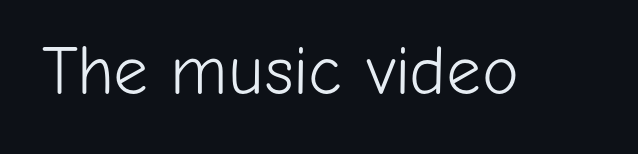
Q: Is the text bold? A: No.
Q: Is the text italic (slanted)? A: No, it is upright.
Q: Is the typeface a serif or a sans-serif typeface? A: Sans-serif.
Q: Is the text underlined? A: No.
Q: Is the spacing between letters normal or unusually wide? A: Normal.
Q: Width (condensed, normal, or wide)? A: Normal.
Q: Stroke contrast? A: Low.
Q: x-height? A: Medium.
Q: Monospaced? A: No.
